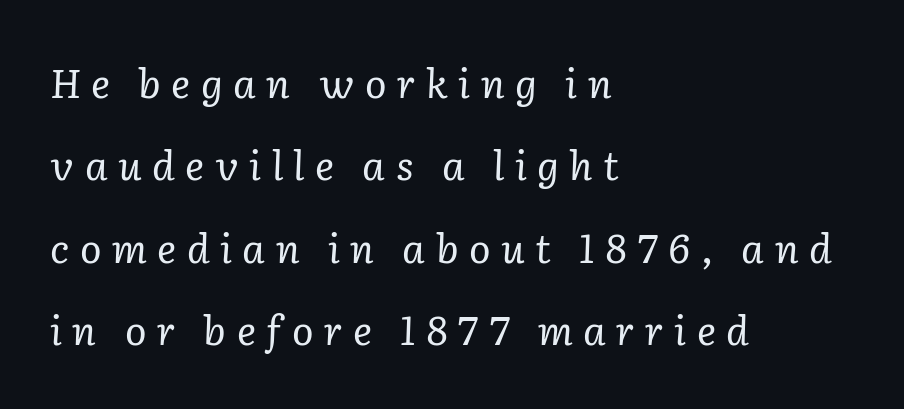
This sample has the flowing, uneven cadence of proportional lettering. The cut favours lightness, reaching ordinary text weight at its darkest. Descender tails drop into unmarked territory. This rendering employs a face with finishing strokes, i.e., a serif. Alignment: flush left. The rendering applies a slant to the glyphs.
